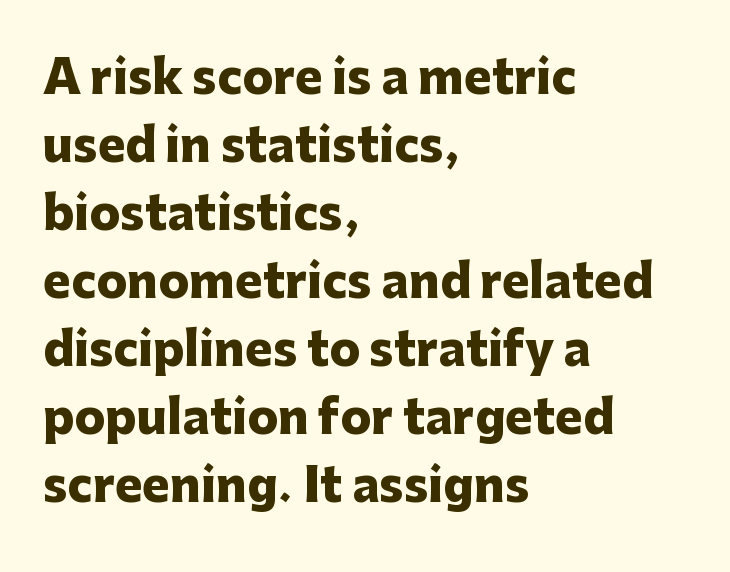
Examine the stroke ends and you'll find no serifs. Descenders are the only things crossing below the line. Italic: no, the glyphs are upright roman. Leftover space on each line is placed entirely after the last word. As a designer I'd log this as weight 700, bold.
